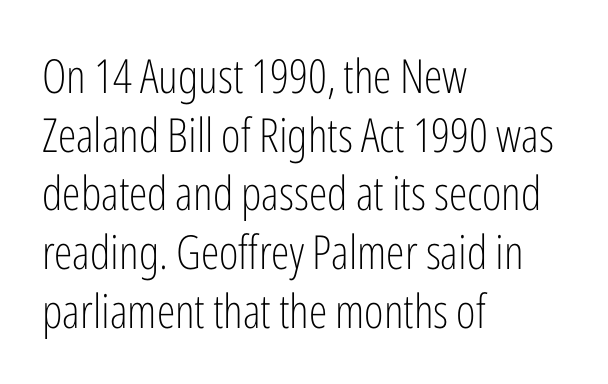
{"serif": "no", "italic": "no", "bold": "no", "weight": "light", "width": "condensed", "stroke_contrast": "low", "x_height": "medium", "monospaced": "no", "underline": "no", "align": "left", "line_spacing": "normal", "line_spacing_ratio": 1.25, "letter_spacing": "normal", "letter_spacing_em": 0.0, "glyph_px": 47}
